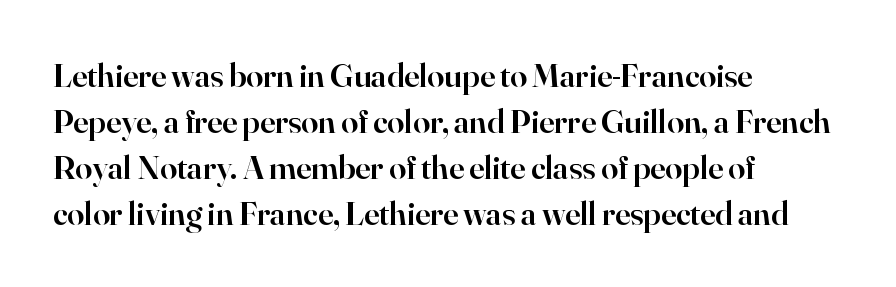
{"serif": "yes", "italic": "no", "bold": "semi", "weight": "semibold", "width": "normal", "stroke_contrast": "high", "x_height": "small", "monospaced": "no", "underline": "no", "align": "left", "line_spacing": "normal", "line_spacing_ratio": 1.35, "letter_spacing": "normal", "letter_spacing_em": 0.0, "glyph_px": 34}
